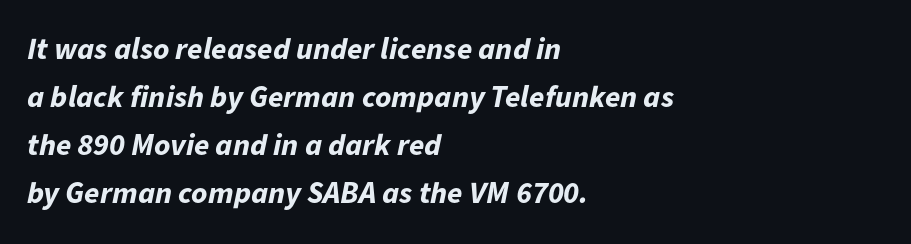
Q: Is the text bold? A: Yes.
Q: Is the text italic (slanted)? A: Yes, it leans right by about 11 degrees.
Q: Is the text underlined? A: No.
Q: How is the paragraph aligned? A: Left-aligned.
Q: Is the spacing between letters normal or unusually wide? A: Normal.
Q: Is the spacing between lines tight, normal or loose? A: Normal.
Q: Width (condensed, normal, or wide)? A: Normal.
Q: Stroke contrast? A: Low.
Q: x-height? A: Medium.
Q: Monospaced? A: No.
